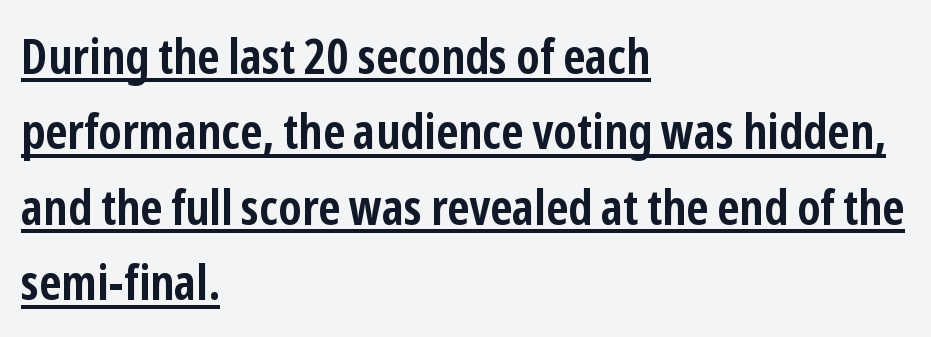
Q: Is the text bold? A: Yes.
Q: Is the text italic (slanted)? A: No, it is upright.
Q: Is the typeface a serif or a sans-serif typeface? A: Sans-serif.
Q: Is the text underlined? A: Yes.
Q: How is the paragraph aligned? A: Left-aligned.
Q: Is the spacing between letters normal or unusually wide? A: Normal.
Q: Is the spacing between lines tight, normal or loose? A: Normal.
Q: Width (condensed, normal, or wide)? A: Condensed.
Q: Stroke contrast? A: Low.
Q: x-height? A: Medium.
Q: Monospaced? A: No.
